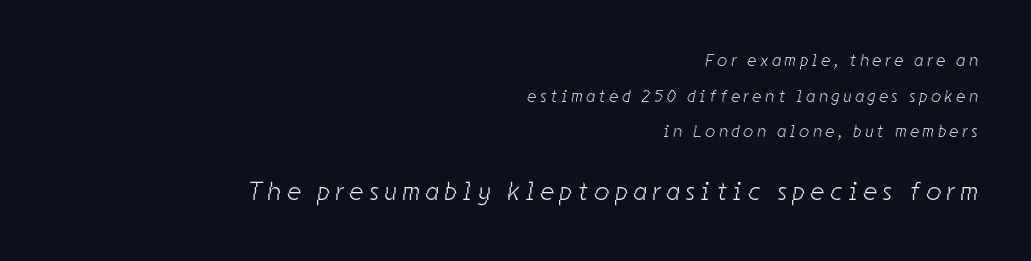
The image shows 26 px text type; set right-aligned, loose line spacing (2.09x), unusually wide letter spacing (+0.24 em), not underlined; the second (bottom) block is 1.53x larger.
